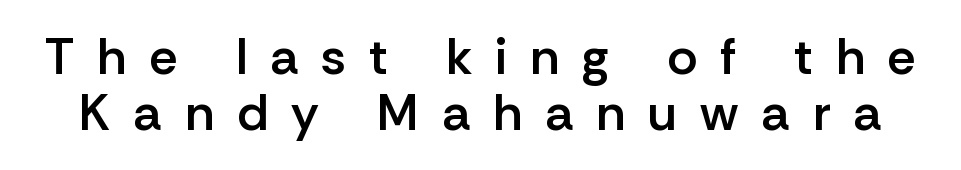
The vertical gap from one line to the next is small. You could not count columns in this text — the font is proportionally spaced. Ascenders rise straight up at ninety degrees. Inter-character spacing is expanded well beyond the font's built-in metrics.
